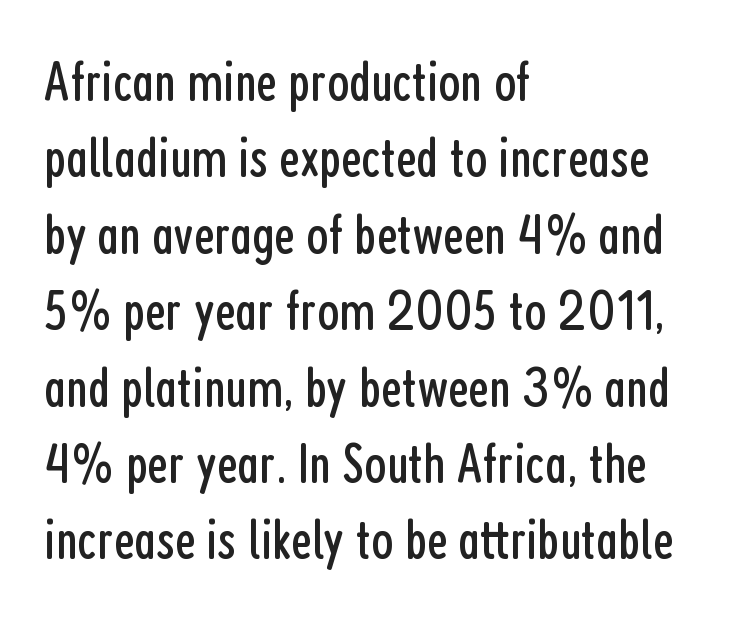
{"serif": "no", "italic": "no", "bold": "no", "weight": "regular", "width": "condensed", "stroke_contrast": "low", "x_height": "medium", "monospaced": "no", "underline": "no", "align": "left", "line_spacing": "normal", "line_spacing_ratio": 1.34, "letter_spacing": "normal", "letter_spacing_em": 0.0, "glyph_px": 57}
